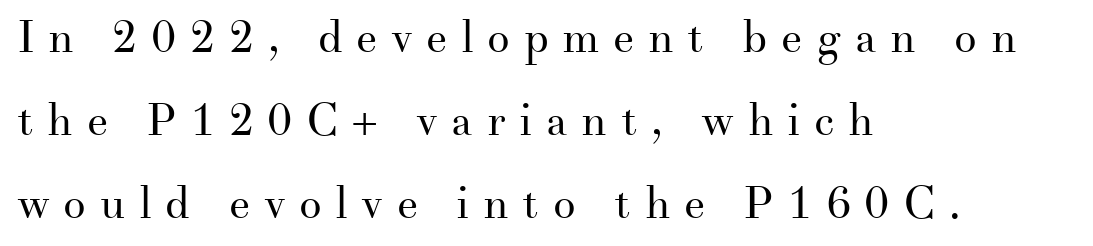
The image shows 45 px regular-weight serif type, upright; set left-aligned, line spacing 1.84x, unusually wide letter spacing (+0.3 em), not underlined; medium stroke contrast and a small x-height.
